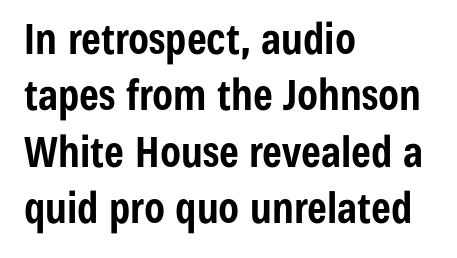
Q: Is the text bold? A: Yes.
Q: Is the text italic (slanted)? A: No, it is upright.
Q: Is the typeface a serif or a sans-serif typeface? A: Sans-serif.
Q: Is the text underlined? A: No.
Q: How is the paragraph aligned? A: Left-aligned.
Q: Is the spacing between letters normal or unusually wide? A: Normal.
Q: Is the spacing between lines tight, normal or loose? A: Normal.
Q: Width (condensed, normal, or wide)? A: Condensed.
Q: Stroke contrast? A: Low.
Q: x-height? A: Medium.
Q: Monospaced? A: No.
